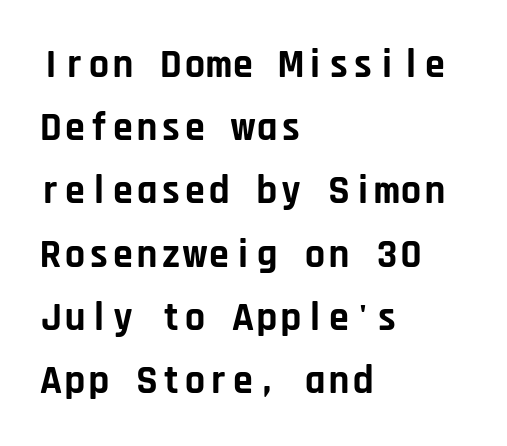
The image shows 40 px bold sans-serif type, upright, monospaced; set left-aligned, normal line spacing (1.58x), normal letter spacing, not underlined; low stroke contrast and a large x-height.
